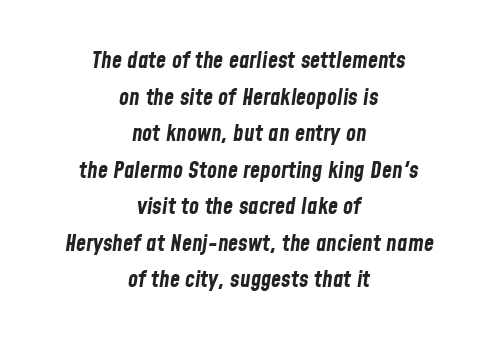
{"italic": "yes", "lean": "right", "slant_degrees": 8, "bold": "yes", "underline": "no", "align": "center", "line_spacing": "normal", "line_spacing_ratio": 1.59, "letter_spacing": "normal", "letter_spacing_em": 0.0, "glyph_px": 23}
